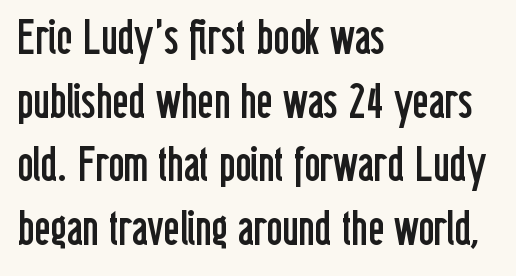
The image shows 49 px regular-weight, condensed sans-serif type, upright; set left-aligned, normal line spacing (1.3x), normal letter spacing, not underlined; low stroke contrast and a medium x-height.
